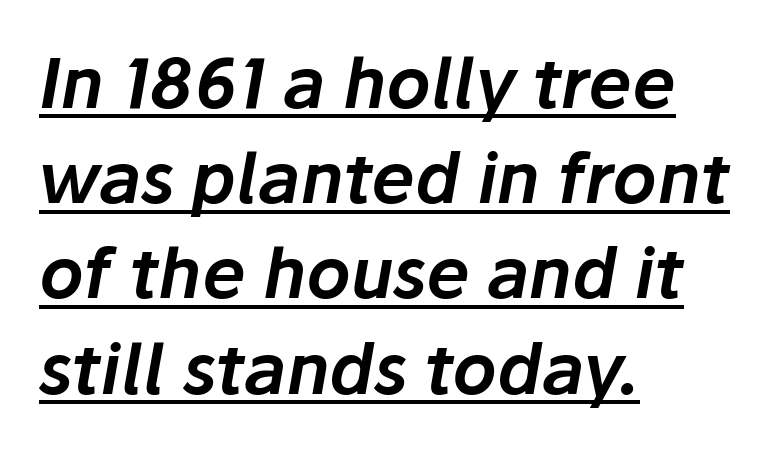
{"italic": "yes", "lean": "right", "slant_degrees": 10, "width": "normal", "stroke_contrast": "low", "x_height": "medium", "monospaced": "no", "underline": "yes", "align": "left", "line_spacing": "normal", "line_spacing_ratio": 1.38, "letter_spacing": "normal", "letter_spacing_em": 0.0, "glyph_px": 69}
